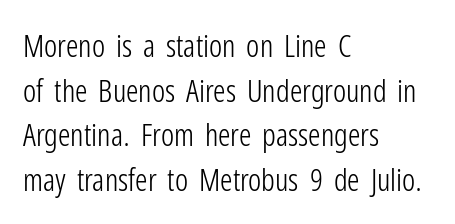
The image shows 31 px light, condensed sans-serif type, upright; set left-aligned, normal line spacing (1.44x), normal letter spacing, not underlined; low stroke contrast and a medium x-height.
